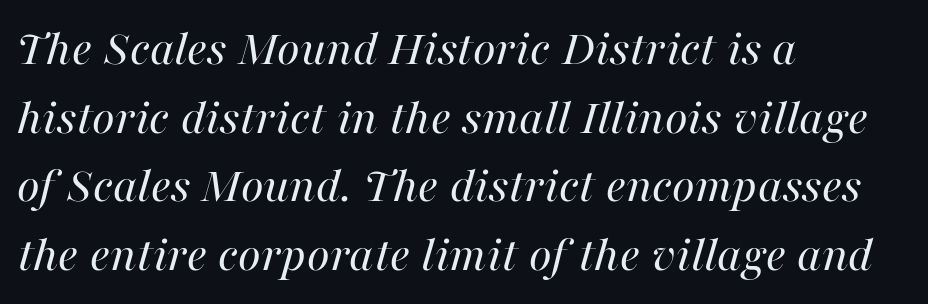
The image shows 52 px regular-weight type, italic (leaning right); set left-aligned, normal line spacing (1.32x), normal letter spacing, not underlined; high stroke contrast and a medium x-height.
